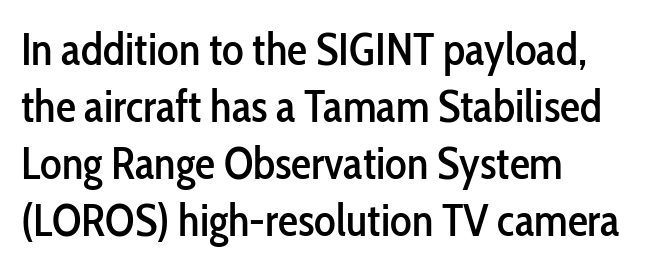
{"serif": "no", "italic": "no", "width": "condensed", "stroke_contrast": "low", "x_height": "medium", "monospaced": "no", "underline": "no", "align": "left", "line_spacing": "normal", "line_spacing_ratio": 1.27, "letter_spacing": "normal", "letter_spacing_em": 0.0, "glyph_px": 45}
